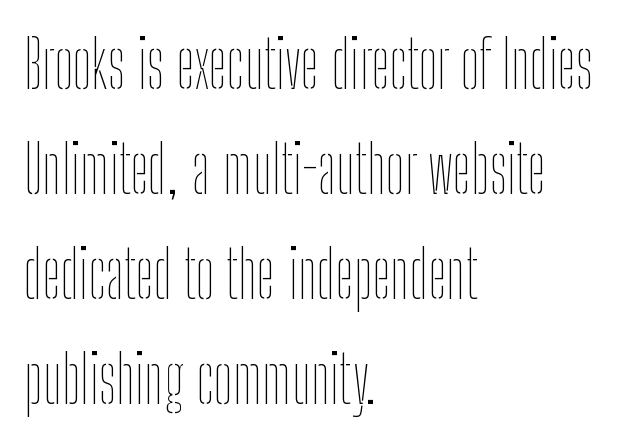
Honestly, the letter spacing is just normal — you wouldn't notice it. Character widths vary here, with narrow letters taking less room than wide ones. Weight: regular or lighter. In terms of posture, this sample is upright.
